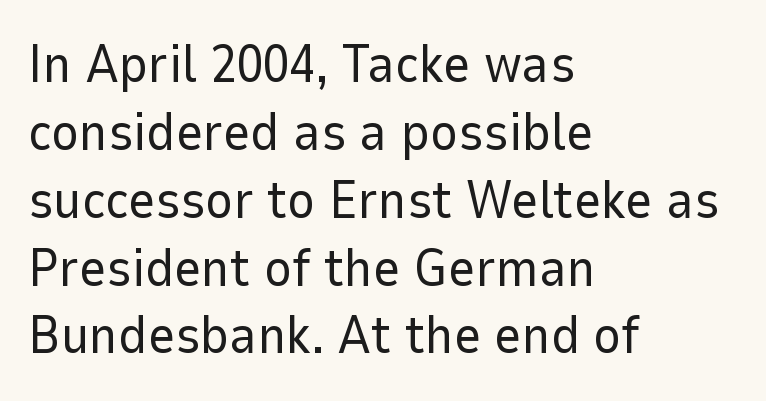
Q: Is the text bold? A: No.
Q: Is the text italic (slanted)? A: No, it is upright.
Q: Is the typeface a serif or a sans-serif typeface? A: Sans-serif.
Q: Is the text underlined? A: No.
Q: How is the paragraph aligned? A: Left-aligned.
Q: Is the spacing between letters normal or unusually wide? A: Normal.
Q: Is the spacing between lines tight, normal or loose? A: Normal.
Q: Width (condensed, normal, or wide)? A: Normal.
Q: Stroke contrast? A: Low.
Q: x-height? A: Medium.
Q: Monospaced? A: No.
